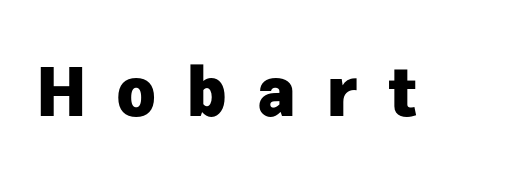
Q: Is the text bold? A: Yes.
Q: Is the text italic (slanted)? A: No, it is upright.
Q: Is the typeface a serif or a sans-serif typeface? A: Sans-serif.
Q: Is the text underlined? A: No.
Q: Is the spacing between letters normal or unusually wide? A: Unusually wide.
Q: Width (condensed, normal, or wide)? A: Normal.
Q: Stroke contrast? A: Low.
Q: x-height? A: Medium.
Q: Monospaced? A: No.
